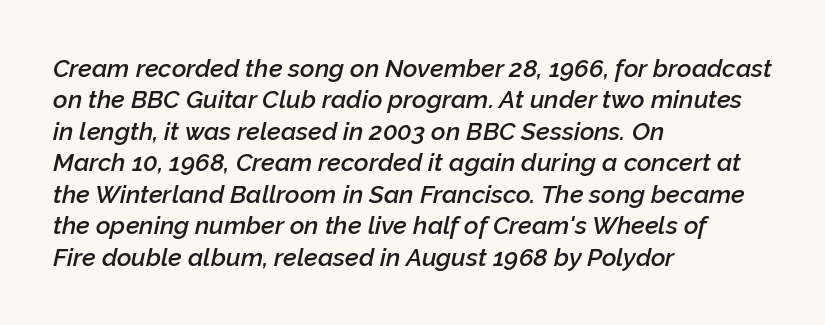
The image shows 25 px text type, italic (leaning right); set left-aligned, normal line spacing (1.26x), normal letter spacing, not underlined.
